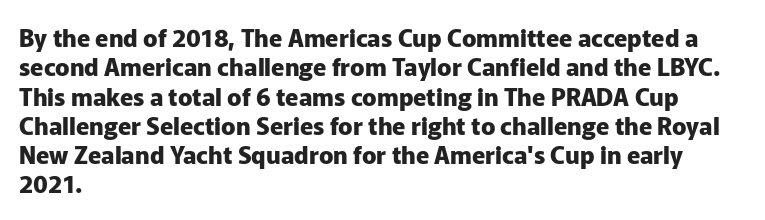
Check the space under the baseline: it is left empty. Words appear dense and cohesive because spacing is normal. Summary of weight: heavy, a full bold. Caption: multi-line text, flush left, ragged right.
